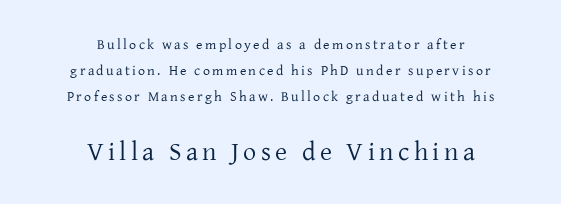
Q: Is the text bold? A: No.
Q: Is the text italic (slanted)? A: No, it is upright.
Q: Is the text underlined? A: No.
Q: How is the paragraph aligned? A: Centered.
Q: Which block of text is set in a larger size, the first (top) or the second (bottom)? A: The second (bottom) one.
